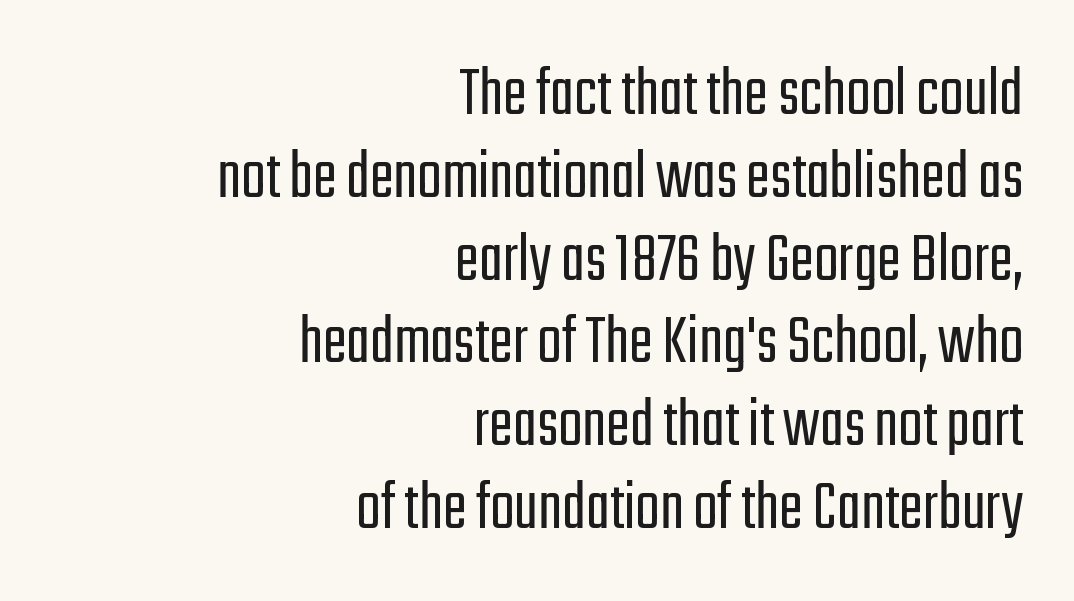
The image shows 72 px light, condensed sans-serif type, upright; set right-aligned, tight line spacing (1.15x), normal letter spacing, not underlined; low stroke contrast and a medium x-height.
